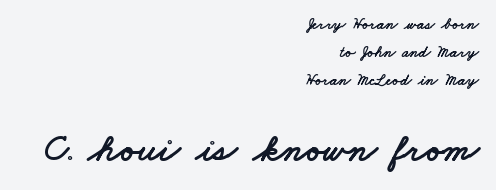
The image shows 39 px wide sans-serif type; set right-aligned, line spacing 1.76x, normal letter spacing, not underlined; the second (bottom) block is 2.44x larger; low stroke contrast and a small x-height.
